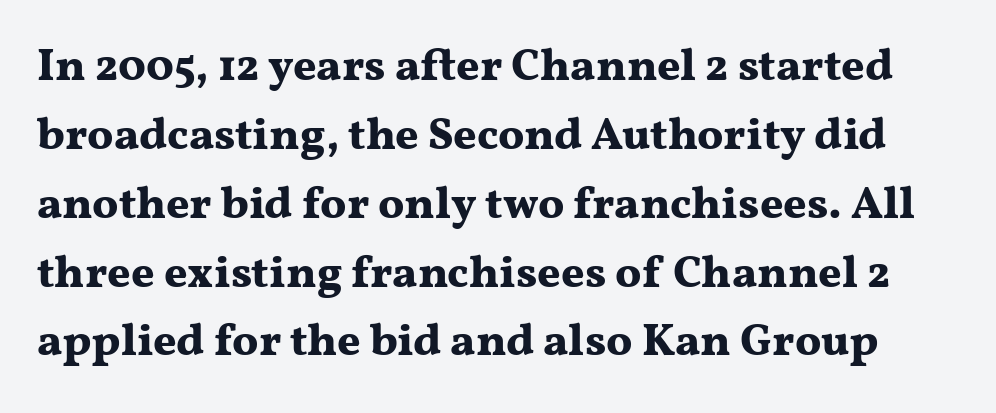
You could not count columns in this text — the font is proportionally spaced. Is this a sans? No — the strokes have serifs. Students, observe: this is what conventionally led text looks like. The space beneath each line is pristine and unruled. The passage shown has conventional tracking throughout. How heavy is the stroke? Heavy — this is a bold.
